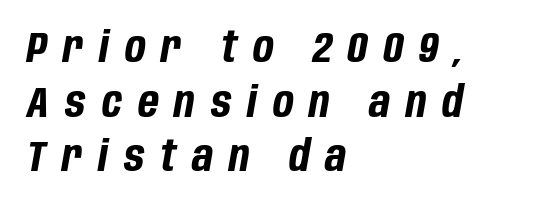
The rendering anchors every line to the left-hand side. The passage shown is typed in a proportional face where columns would drift. The rendering applies a slant to the glyphs. The horizontal fit of the characters is loose and conspicuously gappy. Underline: absent. Heft: maximum for text — a bold.
